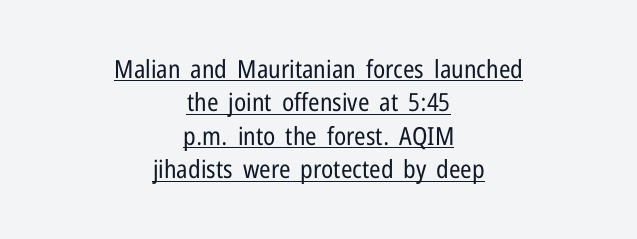
{"italic": "no", "bold": "no", "underline": "yes", "align": "center", "line_spacing": "normal", "line_spacing_ratio": 1.34, "letter_spacing": "normal", "letter_spacing_em": 0.0, "glyph_px": 25}
